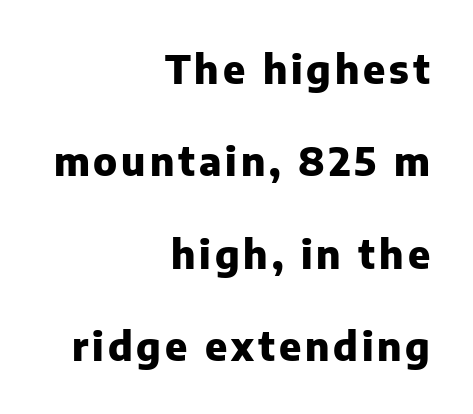
The image shows 39 px heavy sans-serif type, upright; set right-aligned, loose line spacing (2.37x), not underlined; low stroke contrast and a medium x-height.
